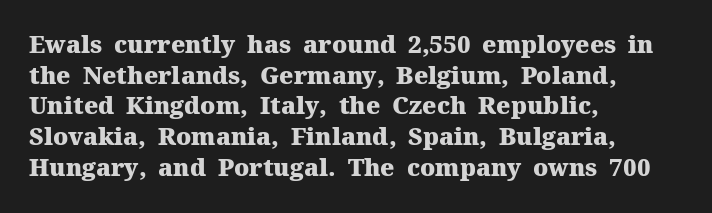
Summary of weight: heavy, a full bold. Tracking value appears to be zero — textbook default spacing. No italicization has been applied; the sample stays upright. The words here are not underlined. A normal amount of white space separates one row of letters from the next.
